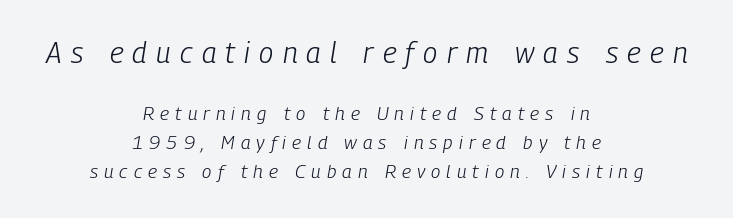
{"italic": "yes", "lean": "right", "slant_degrees": 9, "bold": "no", "weight": "light", "width": "condensed", "stroke_contrast": "low", "x_height": "medium", "monospaced": "no", "underline": "no", "align": "center", "line_spacing": "normal", "line_spacing_ratio": 1.52, "letter_spacing": "wide", "letter_spacing_em": 0.32, "larger_block": "first", "size_ratio": 1.53, "glyph_px": 29}
